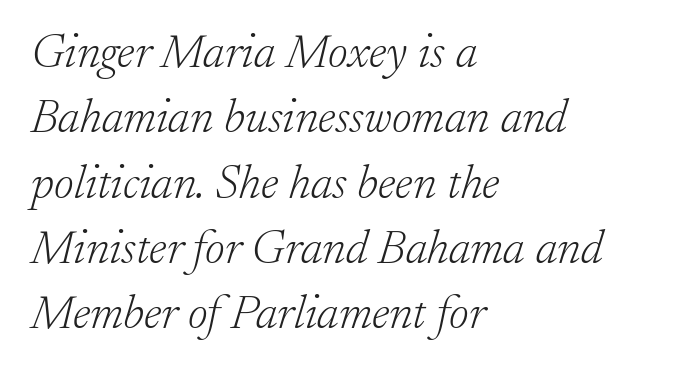
The image shows 48 px light serif type, italic (leaning right); set left-aligned, normal line spacing (1.36x), normal letter spacing, not underlined; low stroke contrast and a small x-height.
